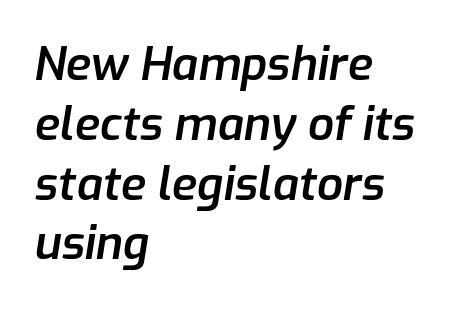
The setting favours the left margin, as ordinary paragraphs usually do. In terms of weight, the rendering is demibold, just under bold. Think of a printed novel: that variable character pitch is what you see here. Slanted lettering throughout. Words appear dense and cohesive because spacing is normal. The baseline area is clear.
